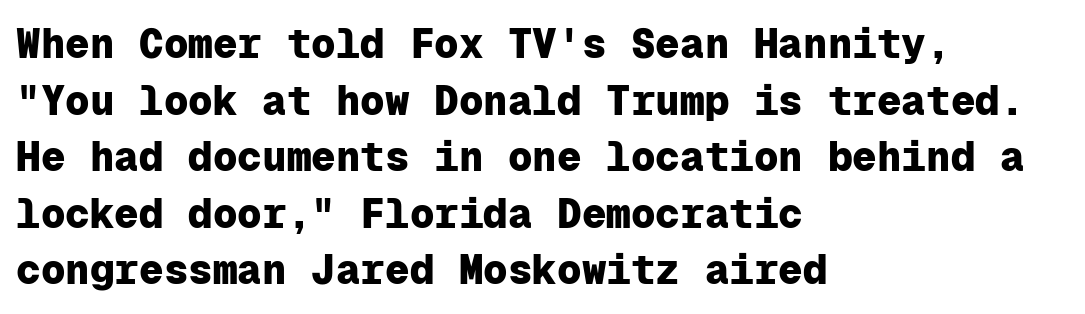
Q: Is the text bold? A: Yes.
Q: Is the text italic (slanted)? A: No, it is upright.
Q: Is the typeface a serif or a sans-serif typeface? A: Sans-serif.
Q: Is the text underlined? A: No.
Q: How is the paragraph aligned? A: Left-aligned.
Q: Is the spacing between letters normal or unusually wide? A: Normal.
Q: Is the spacing between lines tight, normal or loose? A: Normal.
Q: Width (condensed, normal, or wide)? A: Normal.
Q: Stroke contrast? A: Low.
Q: x-height? A: Medium.
Q: Monospaced? A: Yes.
